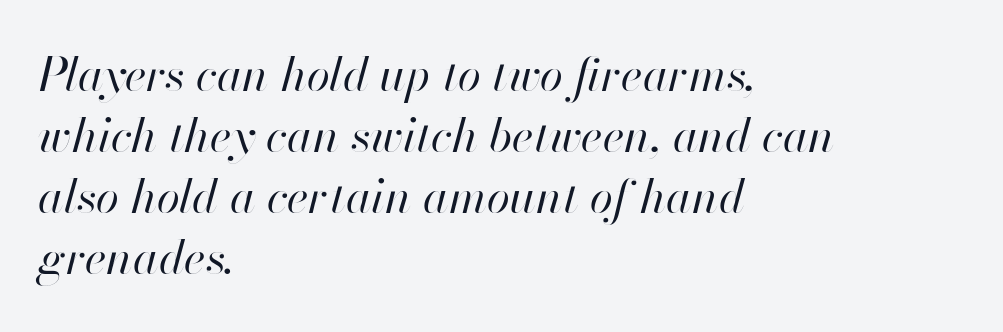
Q: Is the text bold? A: No.
Q: Is the text italic (slanted)? A: Yes, it leans right by about 13 degrees.
Q: Is the text underlined? A: No.
Q: How is the paragraph aligned? A: Left-aligned.
Q: Is the spacing between letters normal or unusually wide? A: Normal.
Q: Is the spacing between lines tight, normal or loose? A: Normal.
Q: Width (condensed, normal, or wide)? A: Normal.
Q: Stroke contrast? A: High.
Q: x-height? A: Small.
Q: Monospaced? A: No.
